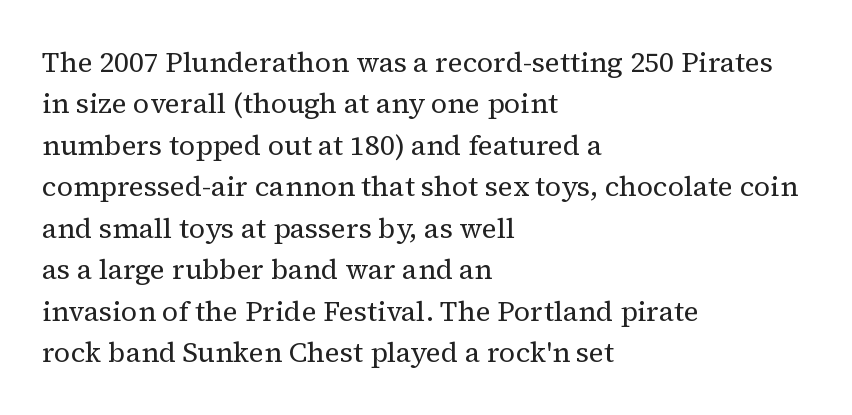
{"serif": "yes", "italic": "no", "bold": "no", "weight": "regular", "width": "normal", "stroke_contrast": "medium", "x_height": "medium", "monospaced": "no", "underline": "no", "align": "left", "line_spacing": "normal", "line_spacing_ratio": 1.48, "letter_spacing": "normal", "letter_spacing_em": 0.0, "glyph_px": 28}
